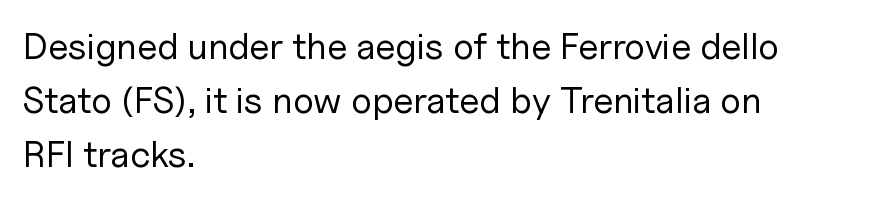
The image shows 37 px regular-weight sans-serif type, upright; set left-aligned, normal line spacing (1.46x), normal letter spacing, not underlined; low stroke contrast and a medium x-height.
